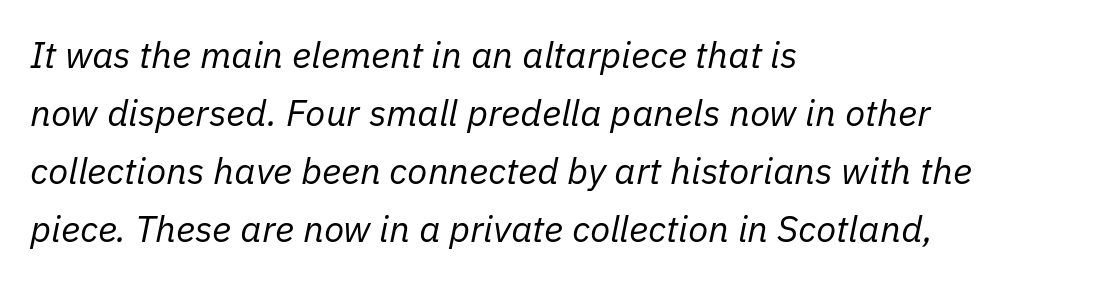
{"italic": "yes", "lean": "right", "slant_degrees": 11, "bold": "no", "weight": "regular", "width": "normal", "stroke_contrast": "low", "x_height": "medium", "monospaced": "no", "underline": "no", "align": "left", "line_spacing": "normal", "line_spacing_ratio": 1.57, "letter_spacing": "normal", "letter_spacing_em": 0.0, "glyph_px": 37}
